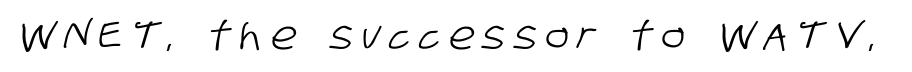
Q: Is the typeface a serif or a sans-serif typeface? A: Sans-serif.
Q: Is the text underlined? A: No.
Q: Is the spacing between letters normal or unusually wide? A: Unusually wide.
Q: Width (condensed, normal, or wide)? A: Condensed.
Q: Stroke contrast? A: Low.
Q: x-height? A: Large.
Q: Monospaced? A: No.
